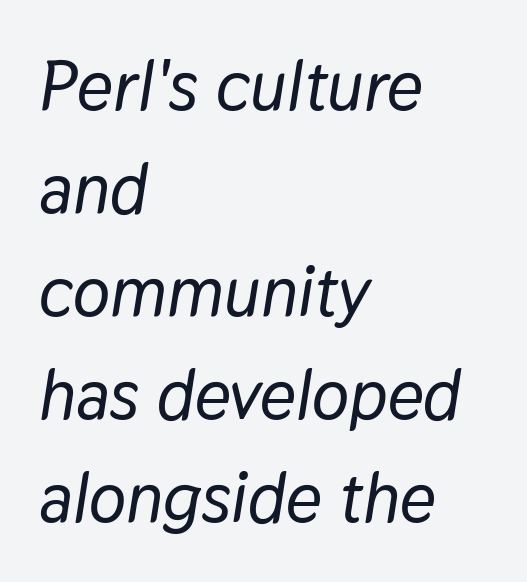
The image shows 70 px text type, italic (leaning right); set left-aligned, normal line spacing (1.47x), normal letter spacing, not underlined; low stroke contrast and a medium x-height.
